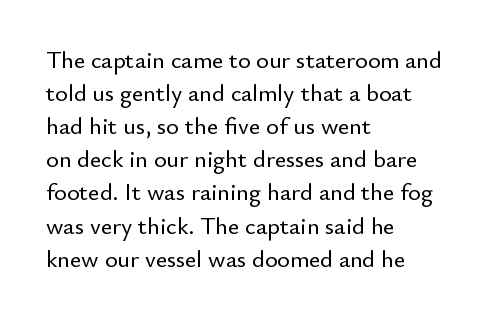
{"italic": "no", "underline": "no", "align": "left", "line_spacing": "normal", "line_spacing_ratio": 1.38, "letter_spacing": "normal", "letter_spacing_em": 0.0, "glyph_px": 24}
